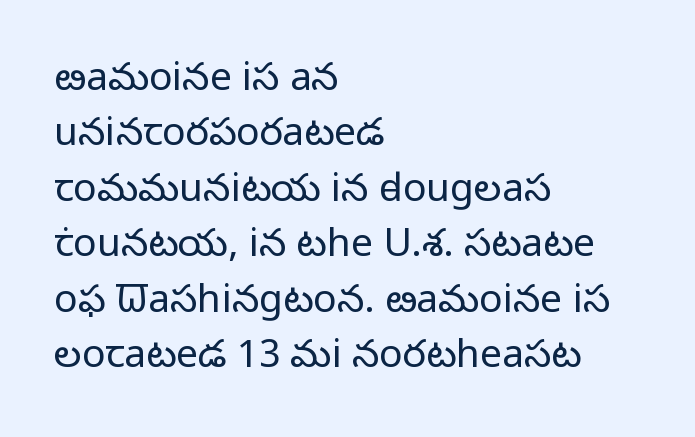
The lines in this sample share a left origin and differ only in where they stop. On a weight scale, this lands at 450 or below. No italicization has been applied; the sample stays upright. Regular leading.
